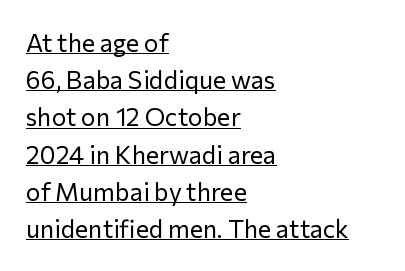
The image shows 25 px text type, upright; set left-aligned, normal line spacing (1.49x), normal letter spacing, underlined.
